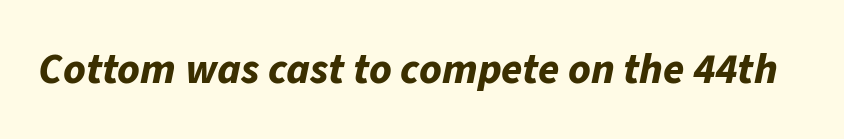
The image shows 43 px bold type, italic (leaning right); set normal letter spacing, not underlined; low stroke contrast and a medium x-height.
